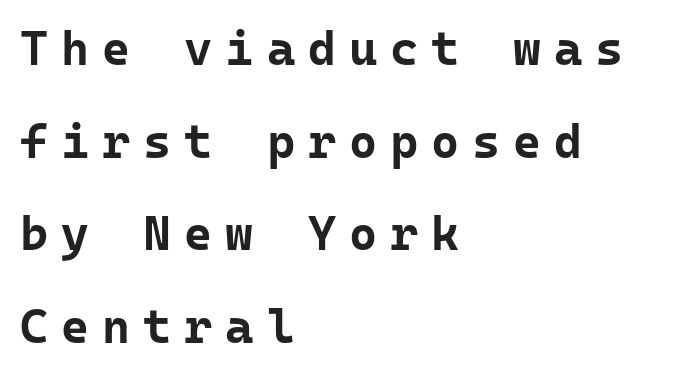
Q: Is the text bold? A: Yes.
Q: Is the text italic (slanted)? A: No, it is upright.
Q: Is the typeface a serif or a sans-serif typeface? A: Sans-serif.
Q: Is the text underlined? A: No.
Q: How is the paragraph aligned? A: Left-aligned.
Q: Is the spacing between letters normal or unusually wide? A: Unusually wide.
Q: Is the spacing between lines tight, normal or loose? A: Loose.
Q: Width (condensed, normal, or wide)? A: Normal.
Q: Stroke contrast? A: Low.
Q: x-height? A: Medium.
Q: Monospaced? A: Yes.
